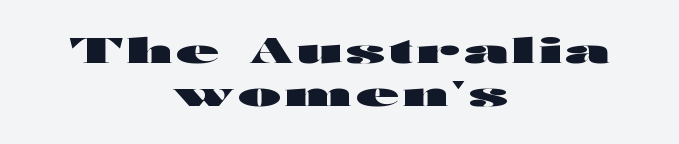
The image shows 35 px heavy, wide sans-serif type, upright; set centered, line spacing 1.24x, not underlined; high stroke contrast and a medium x-height.
